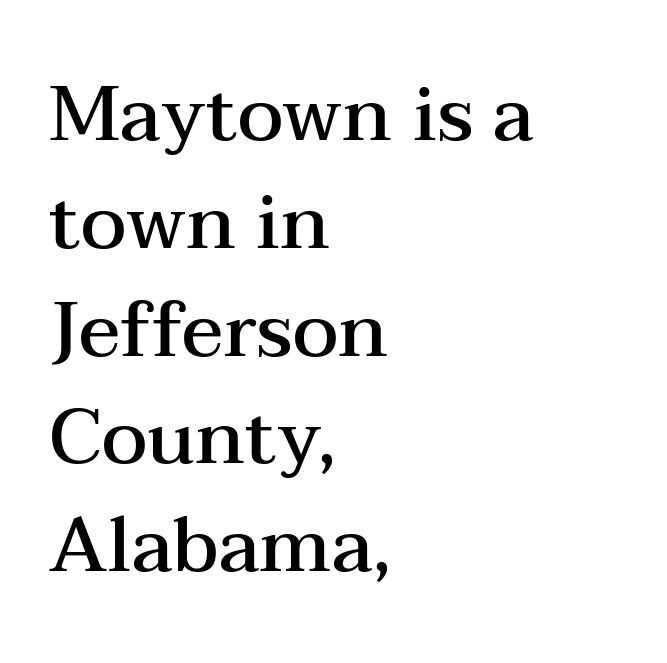
Q: Is the text bold? A: Semi-bold.
Q: Is the text italic (slanted)? A: No, it is upright.
Q: Is the typeface a serif or a sans-serif typeface? A: Serif.
Q: Is the text underlined? A: No.
Q: How is the paragraph aligned? A: Left-aligned.
Q: Is the spacing between letters normal or unusually wide? A: Normal.
Q: Is the spacing between lines tight, normal or loose? A: Normal.
Q: Width (condensed, normal, or wide)? A: Wide.
Q: Stroke contrast? A: Medium.
Q: x-height? A: Medium.
Q: Monospaced? A: No.
